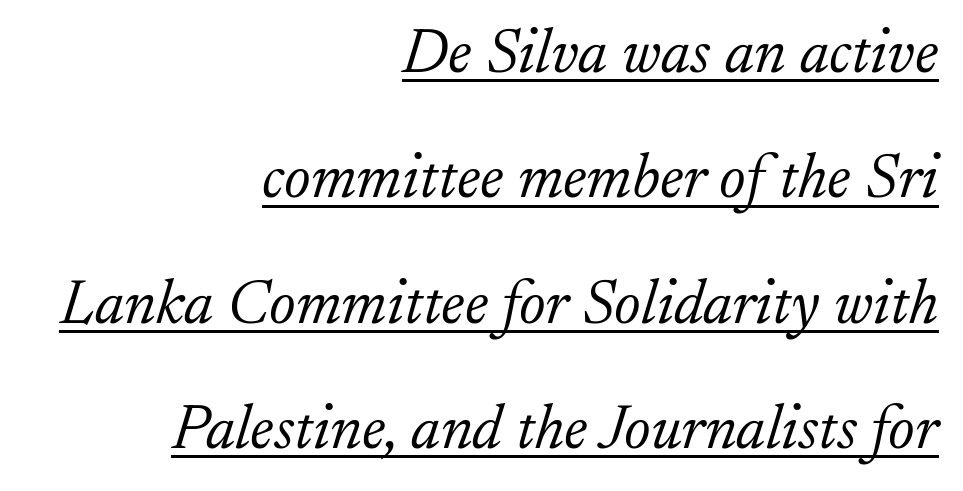
{"serif": "yes", "italic": "yes", "lean": "right", "slant_degrees": 17, "bold": "no", "weight": "light", "width": "normal", "stroke_contrast": "low", "x_height": "small", "monospaced": "no", "underline": "yes", "align": "right", "line_spacing": "loose", "line_spacing_ratio": 1.99, "letter_spacing": "normal", "letter_spacing_em": 0.0, "glyph_px": 63}
